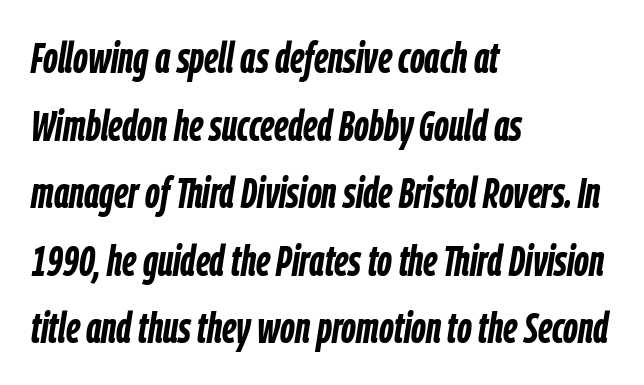
Q: Is the text bold? A: Yes.
Q: Is the text italic (slanted)? A: Yes, it leans right by about 9 degrees.
Q: Is the text underlined? A: No.
Q: How is the paragraph aligned? A: Left-aligned.
Q: Is the spacing between letters normal or unusually wide? A: Normal.
Q: Is the spacing between lines tight, normal or loose? A: Normal.
Q: Width (condensed, normal, or wide)? A: Condensed.
Q: Stroke contrast? A: Low.
Q: x-height? A: Medium.
Q: Monospaced? A: No.
